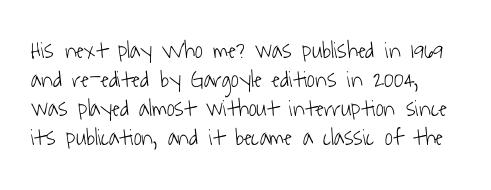
{"bold": "no", "underline": "no", "line_spacing_ratio": 1.21, "letter_spacing": "normal", "letter_spacing_em": 0.0, "glyph_px": 24}
